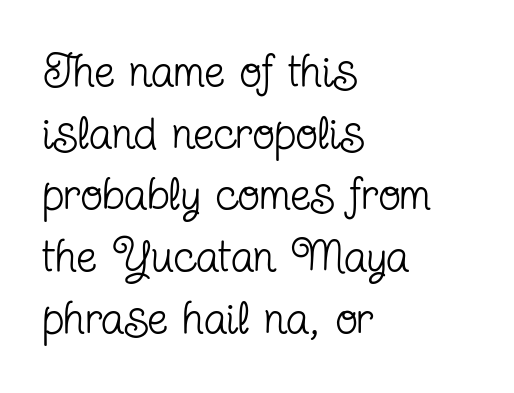
No word sits above an underline. Old-style or modern, the face here clearly has serifs. Ink coverage per letter is moderate at most. These lines stack with their left ends in a neat column. The rendering keeps characters at their native spacing.
